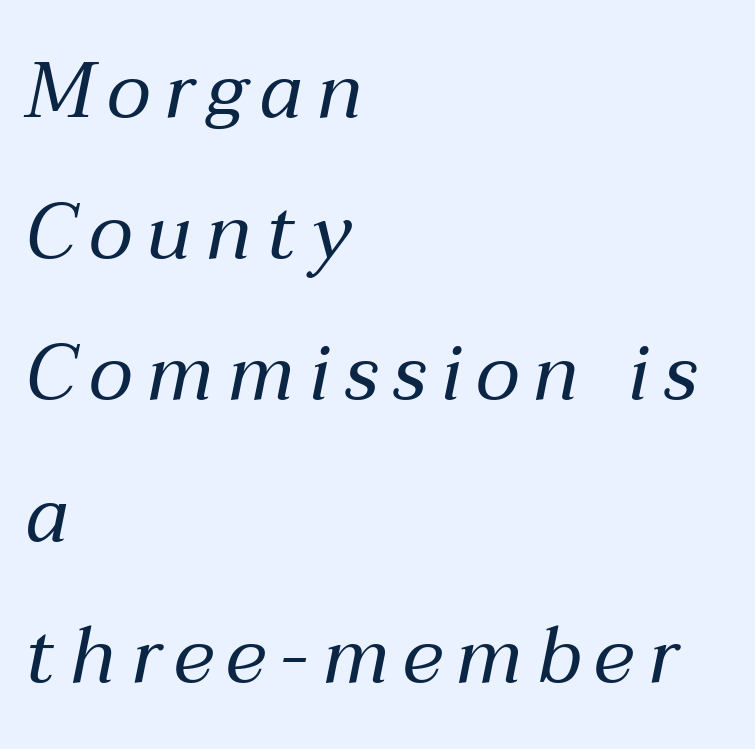
{"italic": "yes", "lean": "right", "slant_degrees": 12, "bold": "no", "weight": "regular", "width": "normal", "stroke_contrast": "medium", "x_height": "medium", "monospaced": "no", "underline": "no", "align": "left", "line_spacing_ratio": 1.81, "glyph_px": 78}
